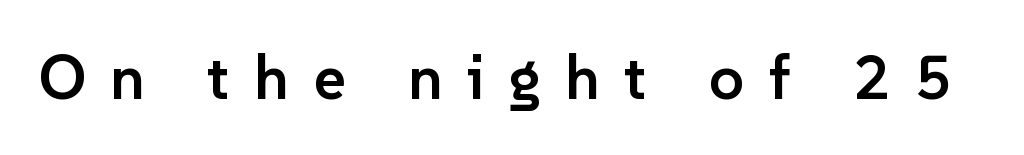
{"serif": "no", "italic": "no", "bold": "semi", "weight": "semibold", "width": "normal", "stroke_contrast": "low", "x_height": "medium", "monospaced": "no", "underline": "no", "letter_spacing": "wide", "letter_spacing_em": 0.39, "glyph_px": 62}
